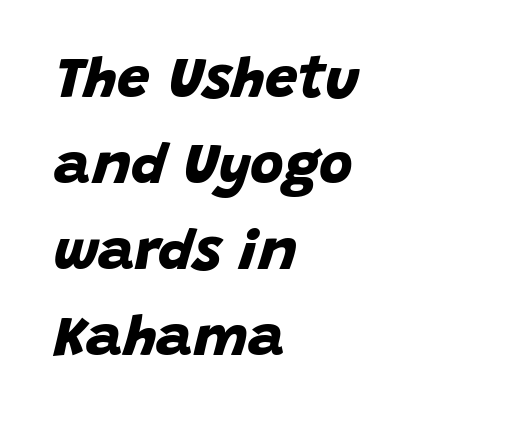
The words here are not underlined. Here the designer chose a conventional face with non-uniform glyph widths. Look at the bottom of the vertical strokes: they stop flat, with no serifs. Glyph-to-glyph distance matches everyday printed text.
